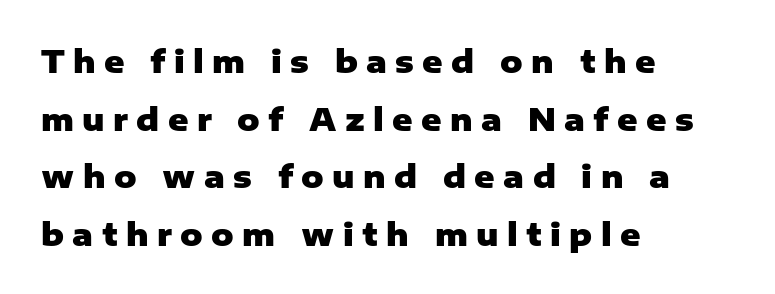
{"serif": "no", "italic": "no", "bold": "yes", "weight": "heavy", "width": "normal", "stroke_contrast": "low", "x_height": "medium", "monospaced": "no", "underline": "no", "align": "left", "line_spacing_ratio": 1.86, "letter_spacing": "wide", "letter_spacing_em": 0.27, "glyph_px": 31}
